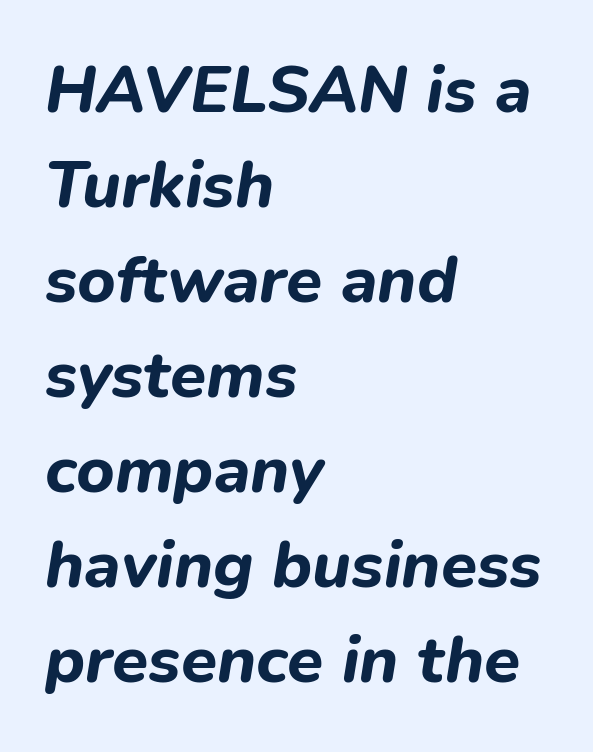
{"italic": "yes", "lean": "right", "slant_degrees": 9, "bold": "yes", "weight": "bold", "width": "normal", "stroke_contrast": "low", "x_height": "medium", "monospaced": "no", "underline": "no", "align": "left", "line_spacing": "normal", "line_spacing_ratio": 1.44, "letter_spacing": "normal", "letter_spacing_em": 0.0, "glyph_px": 66}
